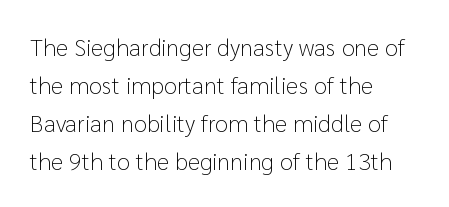
Is there much room between lines? A standard amount, neither cramped nor airy. A roman cut, with each character standing at attention. How are the letters spaced? Ordinarily, with no added tracking. This rendering features lettering with no underline. The paragraph shown leans on its left margin. The weight tops out at a normal text grade.
